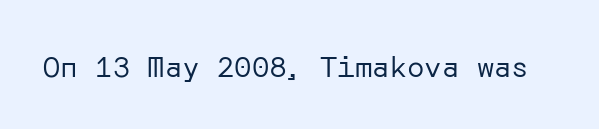
Grotesque or geometric, the face here clearly has no serifs. Each word holds together tightly as a unit, with standard inter-letter gaps. The area under the type is left untouched. Ordinary non-slanted type is in use.
